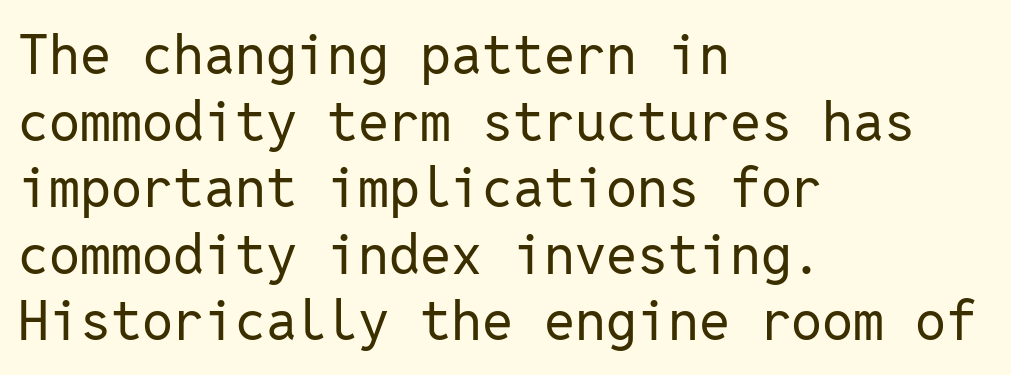
The image shows 55 px regular-weight sans-serif type, upright, monospaced; set left-aligned, line spacing 1.21x, normal letter spacing, not underlined; low stroke contrast and a medium x-height.
